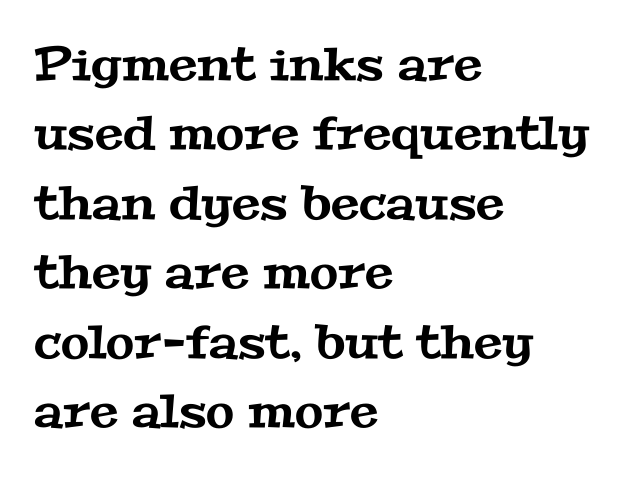
{"serif": "yes", "width": "wide", "stroke_contrast": "medium", "x_height": "medium", "monospaced": "no", "underline": "no", "align": "left", "line_spacing": "normal", "line_spacing_ratio": 1.51, "letter_spacing": "normal", "letter_spacing_em": 0.0, "glyph_px": 46}
